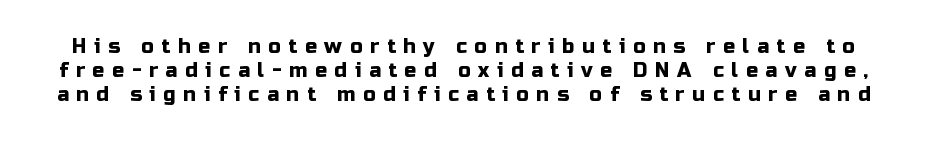
The image shows 20 px text type, upright; set line spacing 1.19x, unusually wide letter spacing (+0.38 em), not underlined.
